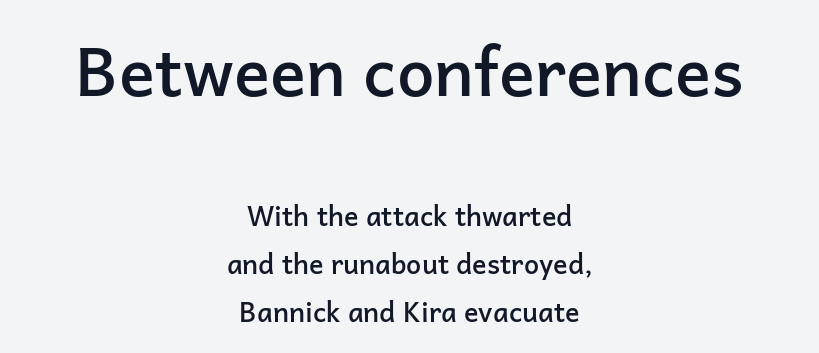
These lines carry some extra weight — a demibold, not a full bold. The passage is arranged like a title page — every line centered. Quick note: not italic, upright. Each letter keeps its own natural width here, so spacing adapts to shape. Top chunk: large. Bottom chunk: small.
